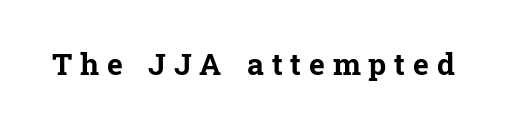
{"serif": "yes", "italic": "no", "bold": "yes", "weight": "bold", "width": "normal", "stroke_contrast": "low", "x_height": "medium", "monospaced": "no", "underline": "no", "letter_spacing": "wide", "letter_spacing_em": 0.26, "glyph_px": 30}
